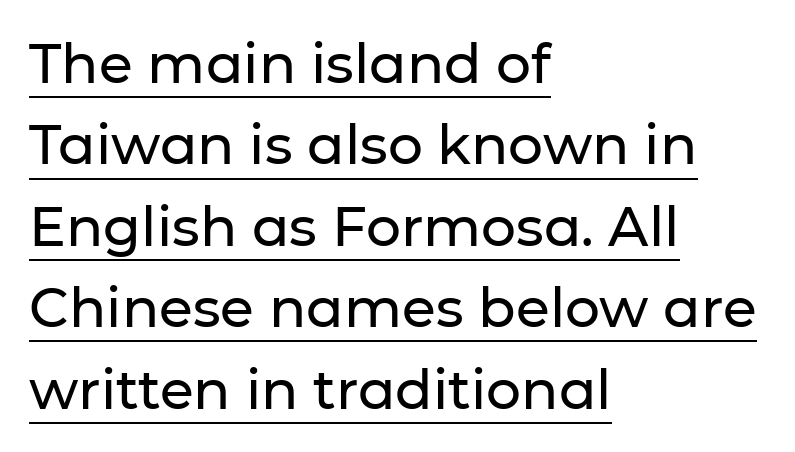
Q: Is the text italic (slanted)? A: No, it is upright.
Q: Is the typeface a serif or a sans-serif typeface? A: Sans-serif.
Q: Is the text underlined? A: Yes.
Q: How is the paragraph aligned? A: Left-aligned.
Q: Is the spacing between letters normal or unusually wide? A: Normal.
Q: Is the spacing between lines tight, normal or loose? A: Normal.
Q: Width (condensed, normal, or wide)? A: Normal.
Q: Stroke contrast? A: Low.
Q: x-height? A: Medium.
Q: Monospaced? A: No.
